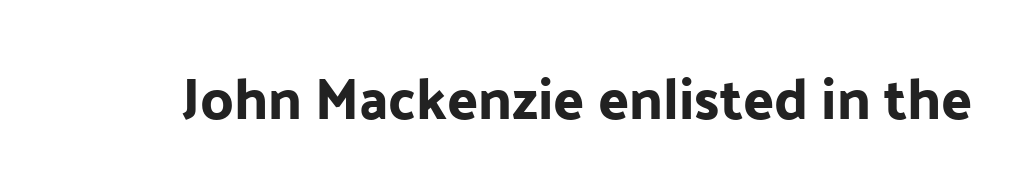
The letters advance in unequal steps, a hallmark of proportional type. The characters display no serif detailing; their extremities are plain. Ascenders rise straight up at ninety degrees. In terms of letterspacing, this is plain default setting. Decoration check: the copy has no underline.
